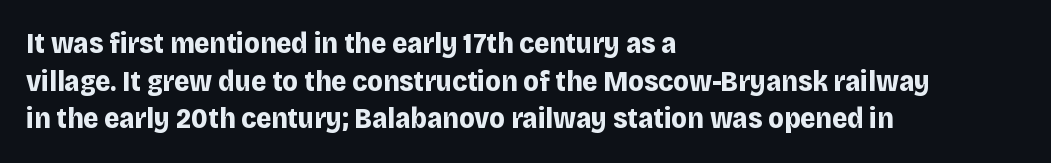
A bare baseline throughout the passage. The letters advance in unequal steps, a hallmark of proportional type. The rag falls on the right side of this text block. The letters carry no serifs — their stems end cleanly without finishing strokes. Pretty heavy lettering here — definitely bold.
